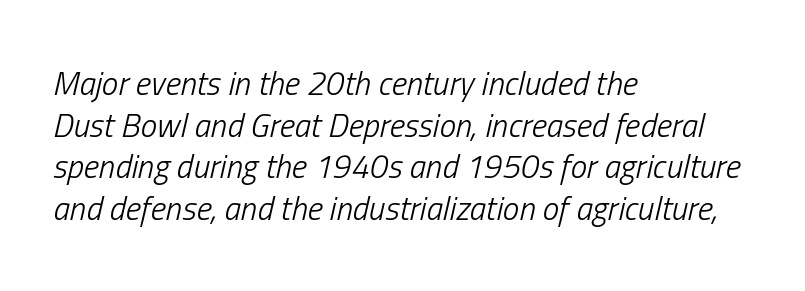
Each word holds together tightly as a unit, with standard inter-letter gaps. The axis of the letterforms is tilted away from vertical. Weight: regular or lighter. Check under the words: just untouched page.
